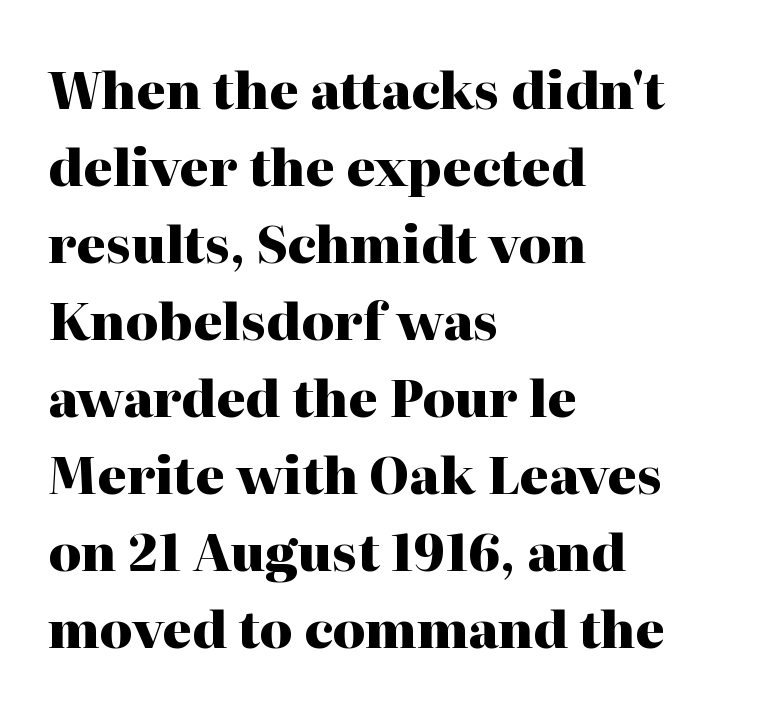
The image shows 51 px heavy serif type, upright; set left-aligned, normal line spacing (1.51x), normal letter spacing, not underlined; high stroke contrast and a medium x-height.
